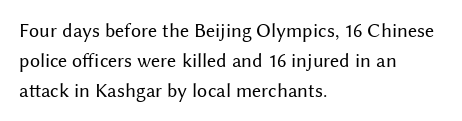
{"italic": "no", "bold": "no", "underline": "no", "align": "left", "line_spacing": "normal", "line_spacing_ratio": 1.5, "letter_spacing": "normal", "letter_spacing_em": 0.0, "glyph_px": 20}
